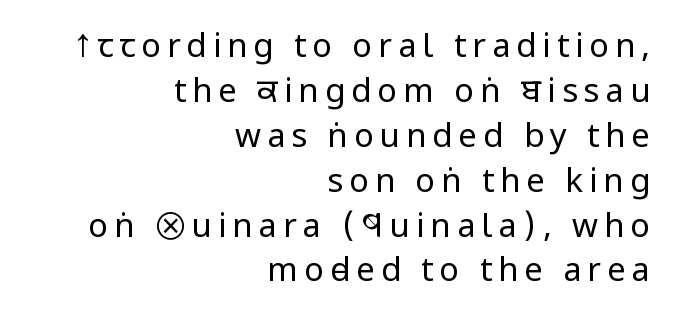
{"serif": "no", "italic": "no", "bold": "no", "weight": "regular", "width": "condensed", "stroke_contrast": "low", "x_height": "large", "monospaced": "no", "underline": "no", "align": "right", "line_spacing": "normal", "line_spacing_ratio": 1.36, "glyph_px": 33}
